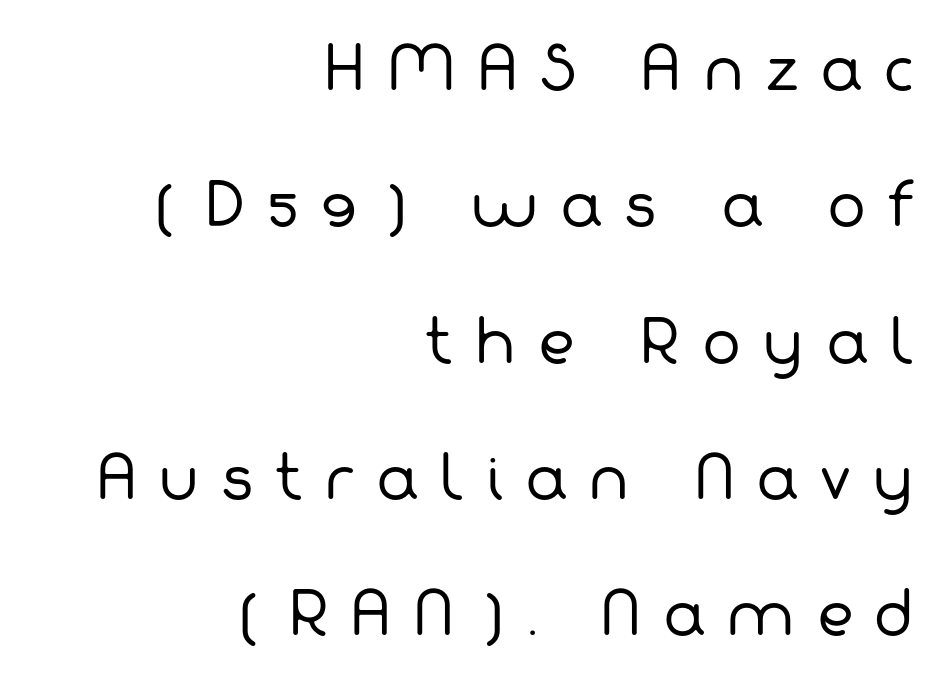
The image shows 58 px regular-weight sans-serif type; set right-aligned, loose line spacing (2.35x), unusually wide letter spacing (+0.37 em), not underlined; low stroke contrast and a medium x-height.
